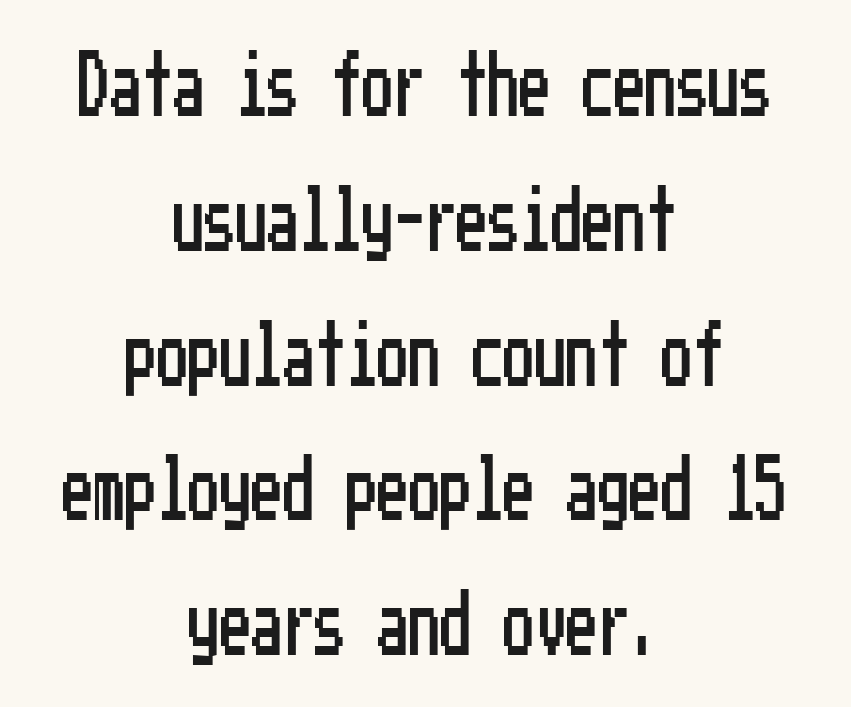
Q: Is the text italic (slanted)? A: No, it is upright.
Q: Is the typeface a serif or a sans-serif typeface? A: Sans-serif.
Q: Is the text underlined? A: No.
Q: How is the paragraph aligned? A: Centered.
Q: Is the spacing between letters normal or unusually wide? A: Normal.
Q: Is the spacing between lines tight, normal or loose? A: Loose.
Q: Width (condensed, normal, or wide)? A: Condensed.
Q: Stroke contrast? A: Low.
Q: x-height? A: Medium.
